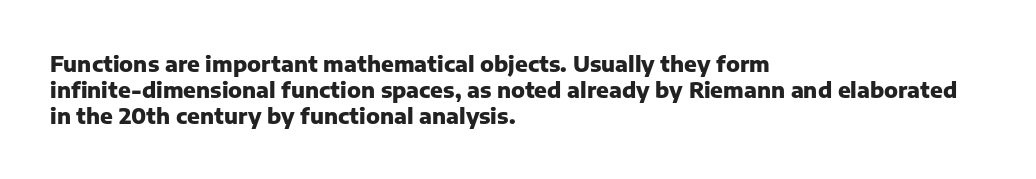
The image shows 21 px bold type, upright; set left-aligned, line spacing 1.23x, normal letter spacing, not underlined.
